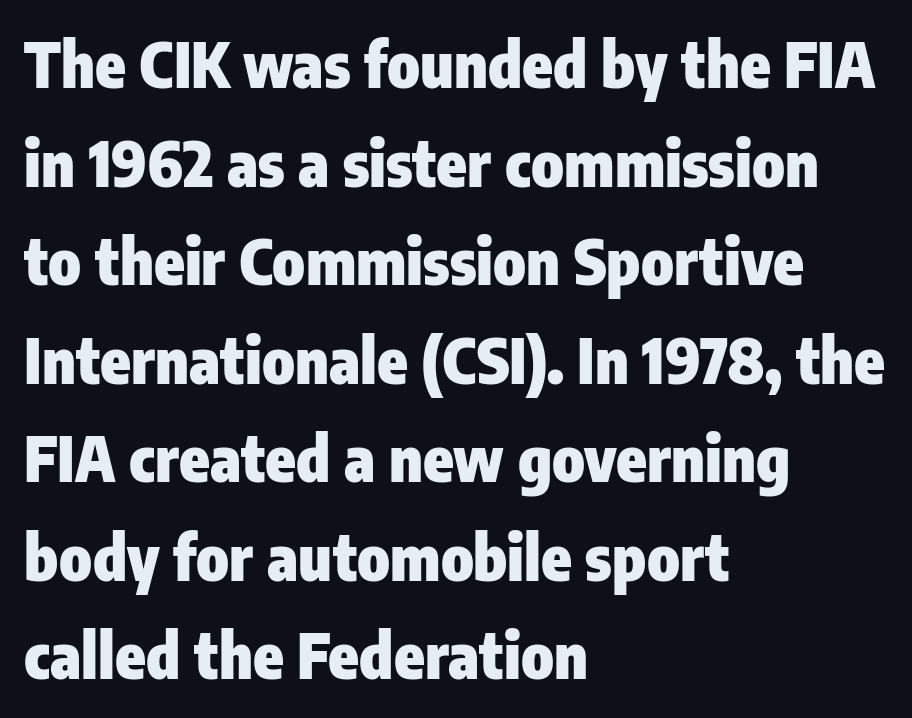
Q: Is the text bold? A: Yes.
Q: Is the text italic (slanted)? A: No, it is upright.
Q: Is the typeface a serif or a sans-serif typeface? A: Sans-serif.
Q: Is the text underlined? A: No.
Q: How is the paragraph aligned? A: Left-aligned.
Q: Is the spacing between letters normal or unusually wide? A: Normal.
Q: Is the spacing between lines tight, normal or loose? A: Normal.
Q: Width (condensed, normal, or wide)? A: Condensed.
Q: Stroke contrast? A: Low.
Q: x-height? A: Medium.
Q: Monospaced? A: No.
